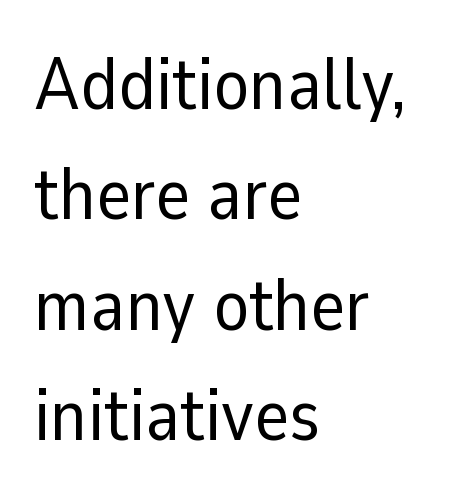
Look at the tracking — it's just the regular setting, nothing added. The line-height multiplier appears to be the usual default. Is there any slant? The stems are plumb. Typeset ragged right — the left edge is the straight one. The words here are not underlined. The rendering shows plain stroke endings on the letterforms — a sans-serif design.
